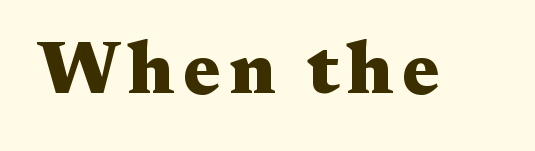
The image shows 74 px heavy, wide serif type, upright; set not underlined; medium stroke contrast and a medium x-height.
